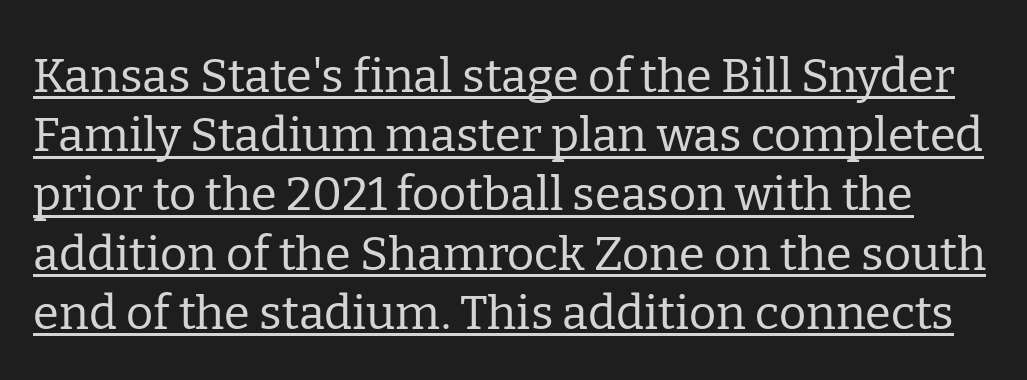
In terms of leading, this rendering sits right in the middle. The face looks like a standard text weight, possibly lighter. A typesetter would call this proportional, since set widths differ per character. Observe the ordinary spacing: letters are neighbours, not strangers. Underlining? Definitely there. Posture: straight, roman, zero tilt.
